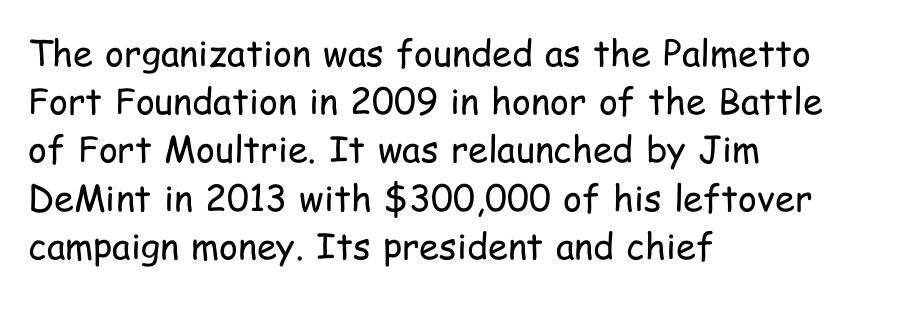
The image shows 36 px regular-weight, condensed sans-serif type, upright; set left-aligned, normal line spacing (1.34x), normal letter spacing, not underlined; low stroke contrast and a medium x-height.
